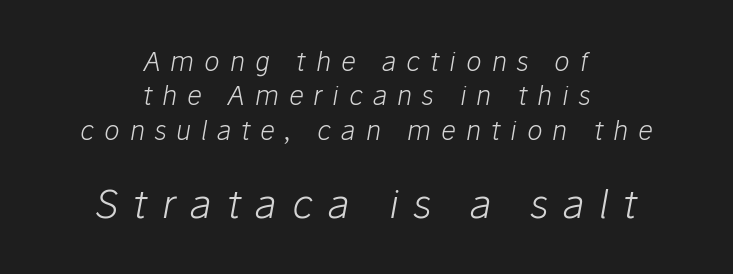
The image shows 39 px light type, italic (leaning right); set centered, normal line spacing (1.32x), unusually wide letter spacing (+0.38 em), not underlined; the second (bottom) block is 1.5x larger; low stroke contrast and a medium x-height.
